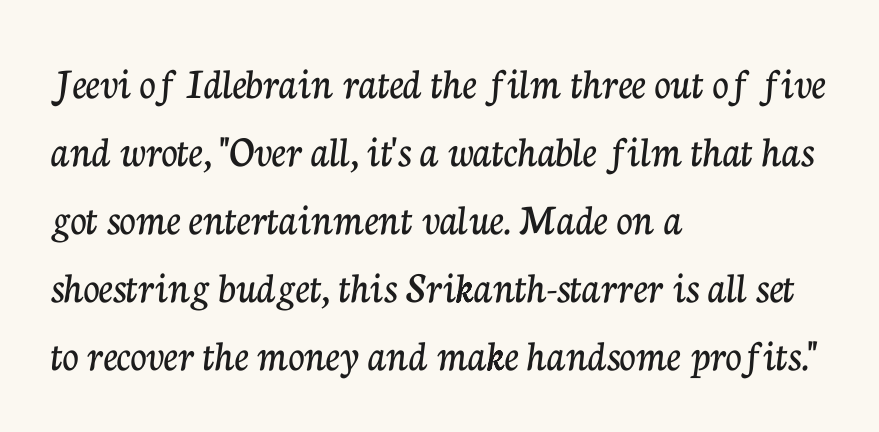
The rendering shows small feet on the letterforms — a serif design. Default kerning and tracking; the words read as compact shapes. Baseline-to-baseline distance is the conventional proportion of letter height.
